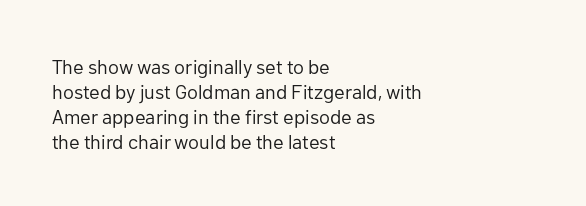
{"italic": "no", "bold": "no", "underline": "no", "align": "left", "line_spacing": "normal", "line_spacing_ratio": 1.25, "letter_spacing": "normal", "letter_spacing_em": 0.0, "glyph_px": 20}
